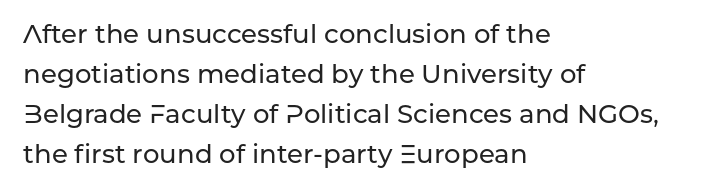
Descender tails drop into unmarked territory. Each word holds together tightly as a unit, with standard inter-letter gaps. Style check: upright. A student would call this left alignment; a typographer would say flush left, rag right. If you measured baseline to baseline, you'd find a middling distance.
